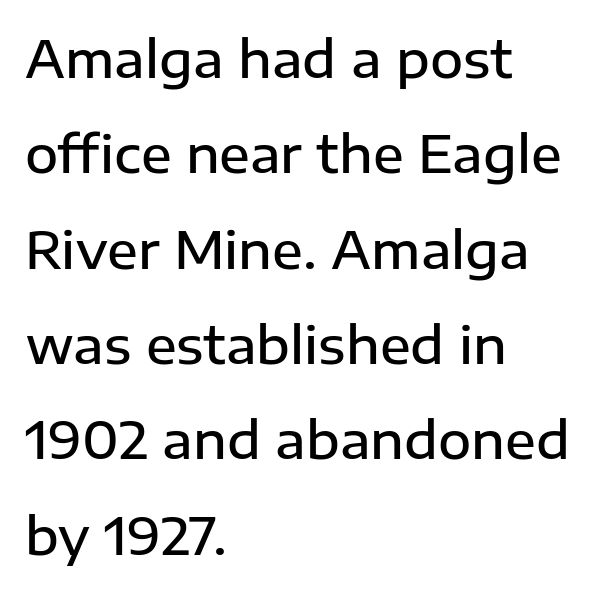
These lines were composed using upright roman letters. You can tell from the bare stems that sans-serif type was used. The strokes are fattened partway — semibold, not bold. Where is the straight margin? On the left.
